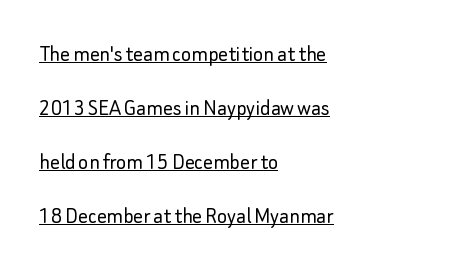
The image shows 24 px text type, upright; set left-aligned, loose line spacing (2.25x), normal letter spacing, underlined.
